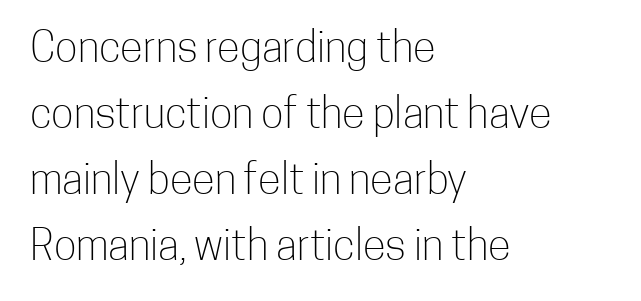
The rendering anchors every line to the left-hand side. What kind of face is this? One without serifs — a sans. Letters rest on an invisible, unmarked baseline. The designer left line spacing at the default. The face used here is rendered with its standard letterfit. Posture: vertical.
